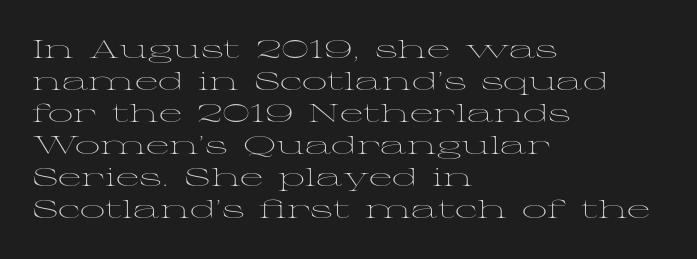
Glance below the letters and you will spot only blank space. The weight tops out at a normal text grade. Teacher's note: observe the even left margin — that is flush-left alignment. Interline gaps are of average width in this sample. In terms of posture, this sample is upright.
